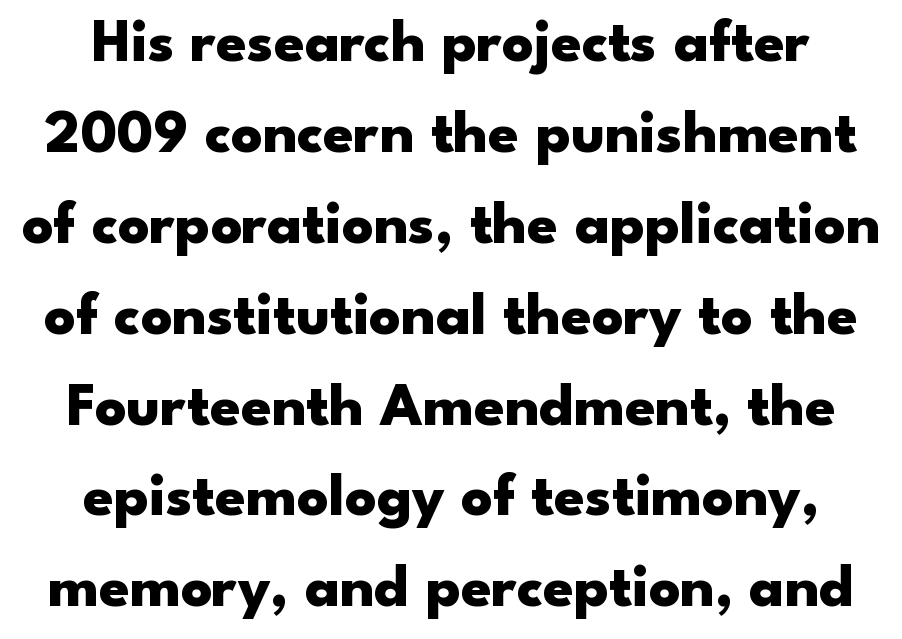
Q: Is the text bold? A: Yes.
Q: Is the text italic (slanted)? A: No, it is upright.
Q: Is the typeface a serif or a sans-serif typeface? A: Sans-serif.
Q: Is the text underlined? A: No.
Q: How is the paragraph aligned? A: Centered.
Q: Is the spacing between letters normal or unusually wide? A: Normal.
Q: Is the spacing between lines tight, normal or loose? A: Normal.
Q: Width (condensed, normal, or wide)? A: Wide.
Q: Stroke contrast? A: Low.
Q: x-height? A: Small.
Q: Monospaced? A: No.
